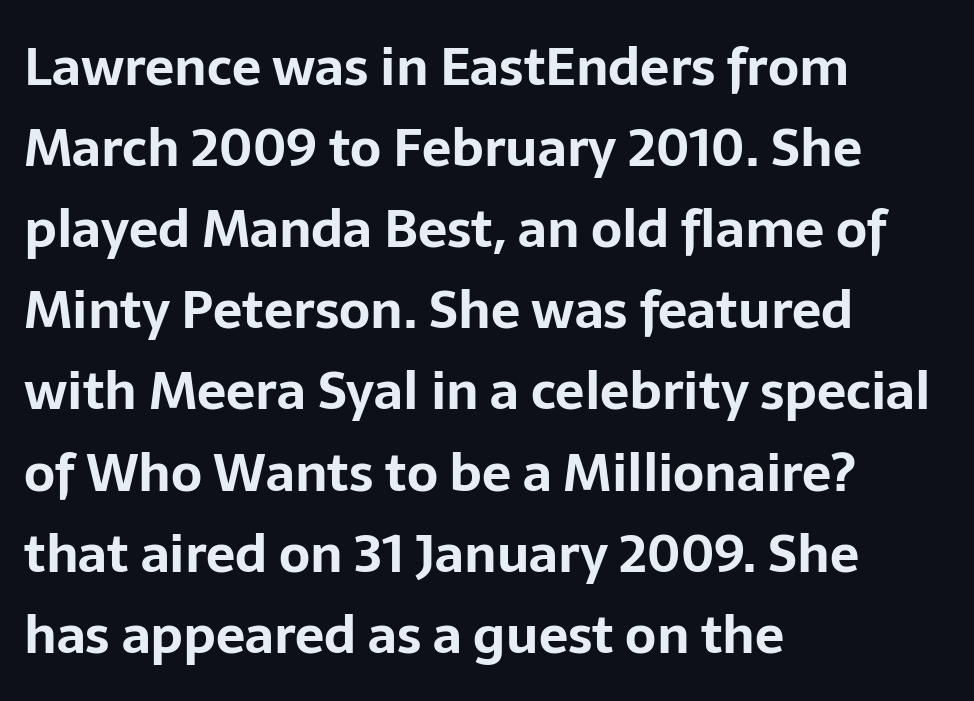
Q: Is the text bold? A: Yes.
Q: Is the text italic (slanted)? A: No, it is upright.
Q: Is the typeface a serif or a sans-serif typeface? A: Sans-serif.
Q: Is the text underlined? A: No.
Q: How is the paragraph aligned? A: Left-aligned.
Q: Is the spacing between letters normal or unusually wide? A: Normal.
Q: Is the spacing between lines tight, normal or loose? A: Normal.
Q: Width (condensed, normal, or wide)? A: Normal.
Q: Stroke contrast? A: Low.
Q: x-height? A: Medium.
Q: Monospaced? A: No.
